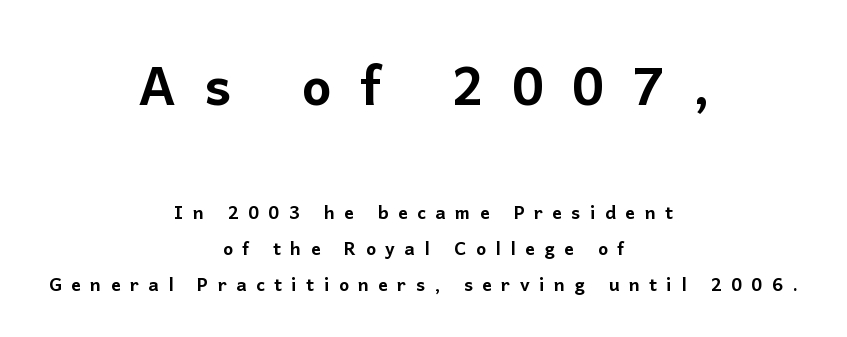
The image shows 71 px sans-serif type, upright; set centered, normal line spacing (1.51x), unusually wide letter spacing (+0.39 em), not underlined; the first (top) block is 2.96x larger; low stroke contrast and a medium x-height.
